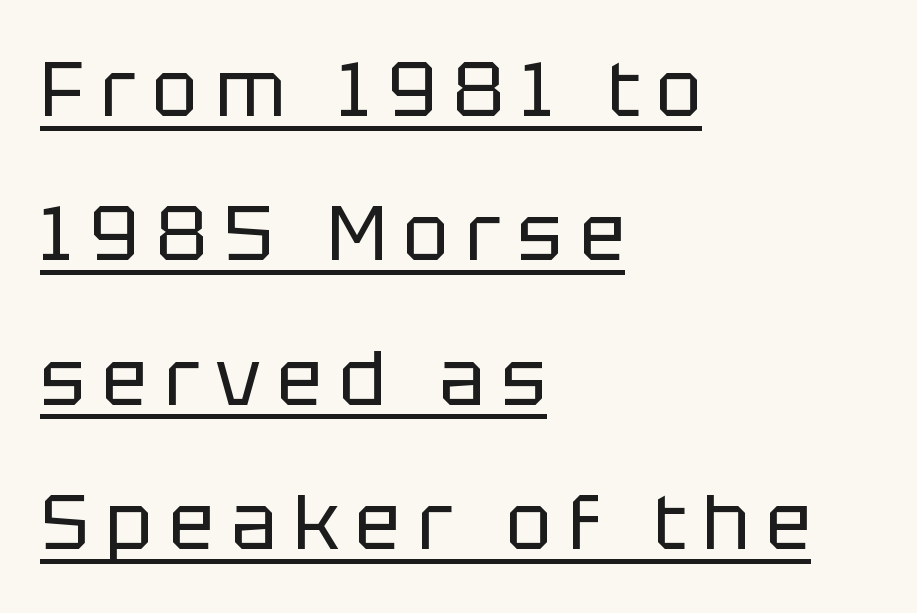
The characters display no serif detailing; their extremities are plain. These lines were composed using upright roman letters. Is there an underline? Yes — a line sits under the letters. What stands out about the letter spacing? Its width — letters are far apart.
